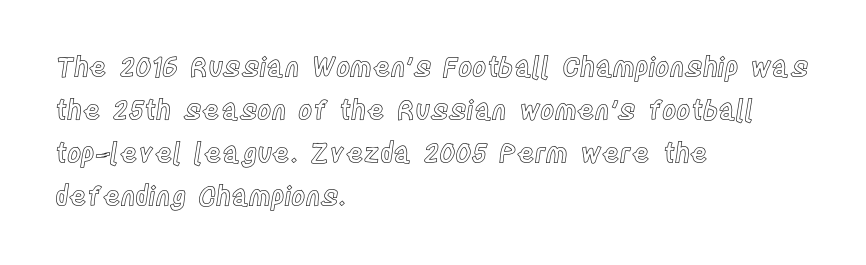
Q: Is the text italic (slanted)? A: Yes.
Q: Is the text underlined? A: No.
Q: How is the paragraph aligned? A: Left-aligned.
Q: Is the spacing between letters normal or unusually wide? A: Normal.
Q: Is the spacing between lines tight, normal or loose? A: Normal.
